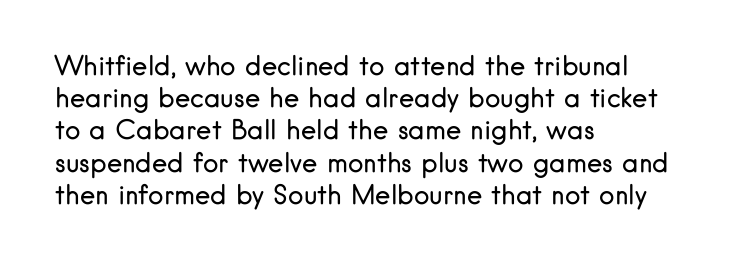
Q: Is the text bold? A: No.
Q: Is the text italic (slanted)? A: No, it is upright.
Q: Is the text underlined? A: No.
Q: How is the paragraph aligned? A: Left-aligned.
Q: Is the spacing between letters normal or unusually wide? A: Normal.
